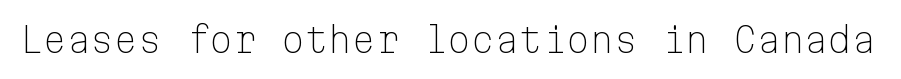
The image shows 34 px light sans-serif type, upright, monospaced; set normal letter spacing, not underlined; low stroke contrast and a medium x-height.
